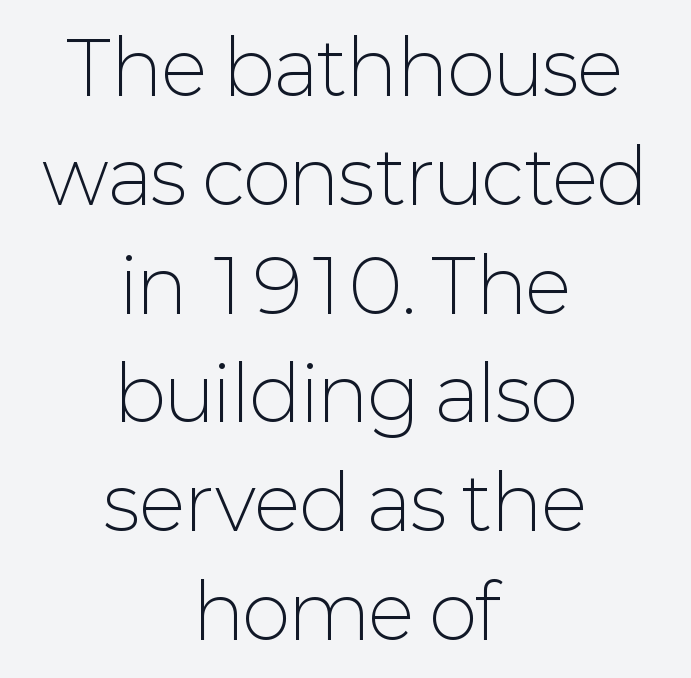
{"serif": "no", "italic": "no", "bold": "no", "weight": "light", "width": "normal", "stroke_contrast": "low", "x_height": "medium", "monospaced": "no", "underline": "no", "align": "center", "line_spacing": "normal", "line_spacing_ratio": 1.47, "letter_spacing": "normal", "letter_spacing_em": 0.0, "glyph_px": 74}
